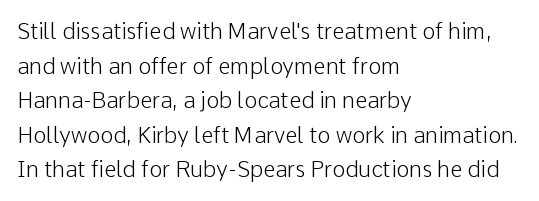
Which margin do the lines hug? The left one — the right edge is uneven. This is roman type, the default non-slanted kind. Summary of vertical rhythm: regular, with standard interline spacing. These glyphs show unthickened strokes, regular width or finer. The rendering keeps characters at their native spacing. The gap between lines stays unmarked.
